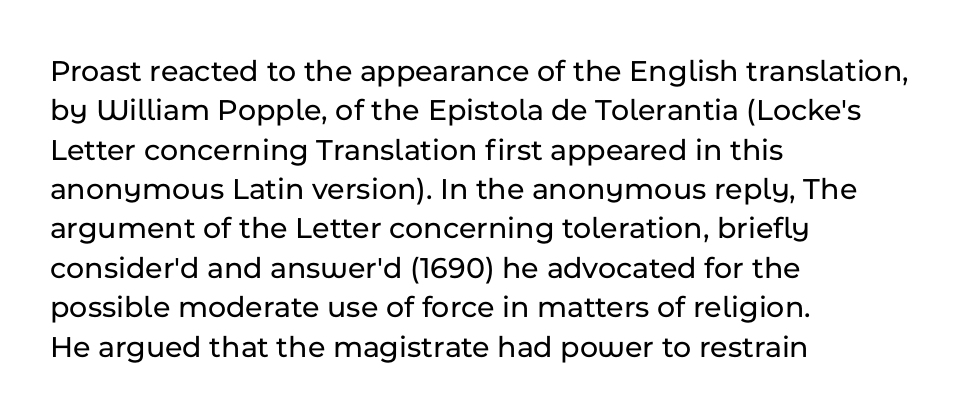
Horizontal bands of white between lines are of average thickness. In terms of letterform style, serifs are entirely absent. Notice how the passage keeps a crisp vertical edge on the left only. Is there any slant? The stems are plumb. There is no visible air inserted between adjacent glyphs. The passage shown is typed in a proportional face where columns would drift.
